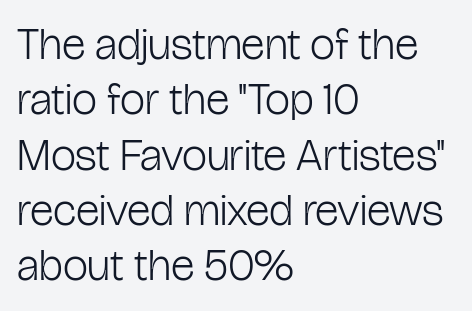
The weight would be labelled regular, book, light, or lighter still. Nobody touched the tracking dial on this one. Note the varied advance widths — an 'i' is clearly narrower than an 'm'. The type family on display is of the sans-serif kind. The foot of each line stays bare and open. This sample uses an upright cut, with every glyph sitting square on the baseline.
